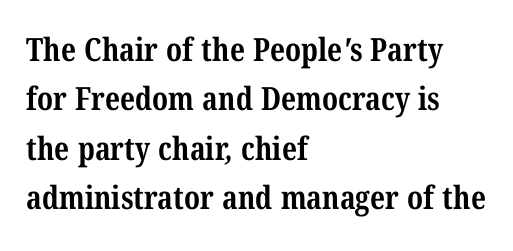
Q: Is the text bold? A: Yes.
Q: Is the typeface a serif or a sans-serif typeface? A: Serif.
Q: Is the text underlined? A: No.
Q: How is the paragraph aligned? A: Left-aligned.
Q: Is the spacing between letters normal or unusually wide? A: Normal.
Q: Is the spacing between lines tight, normal or loose? A: Normal.
Q: Width (condensed, normal, or wide)? A: Condensed.
Q: Stroke contrast? A: Medium.
Q: x-height? A: Medium.
Q: Monospaced? A: No.
